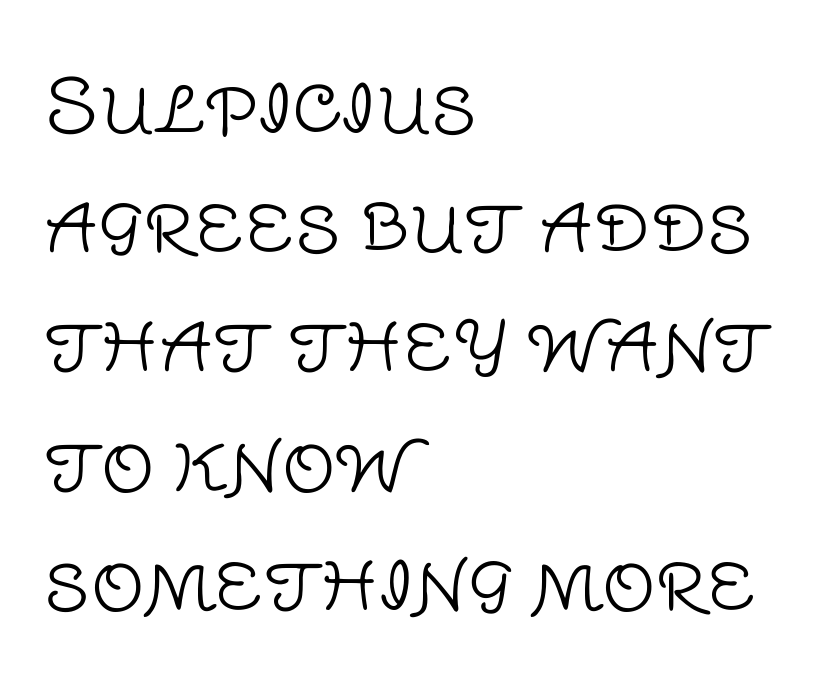
A quiet, ordinary-to-light weight characterises the typeface. Examine the stroke ends and you'll find no serifs. Is this a fixed-width face? No — the glyphs have proportional, varying widths. This block has exactly the height ordinary leading produces.
